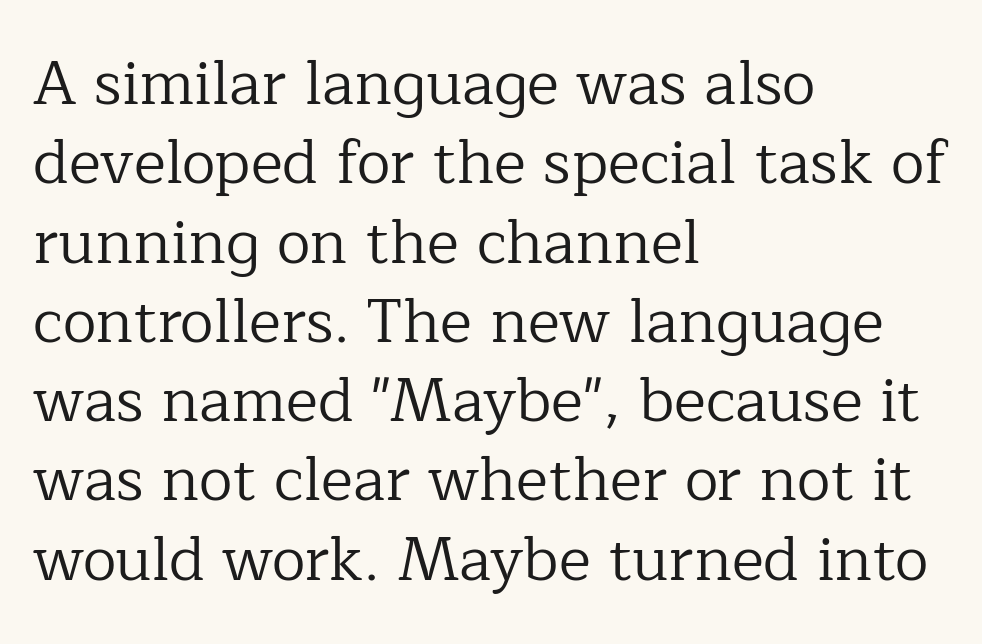
The image shows 61 px regular-weight serif type, upright; set left-aligned, normal line spacing (1.3x), normal letter spacing, not underlined; low stroke contrast and a medium x-height.
